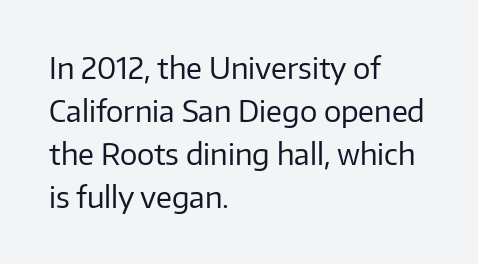
{"serif": "no", "italic": "no", "bold": "no", "weight": "regular", "width": "normal", "stroke_contrast": "low", "x_height": "medium", "monospaced": "no", "underline": "no", "align": "left", "line_spacing": "normal", "line_spacing_ratio": 1.48, "letter_spacing": "normal", "letter_spacing_em": 0.0, "glyph_px": 29}
